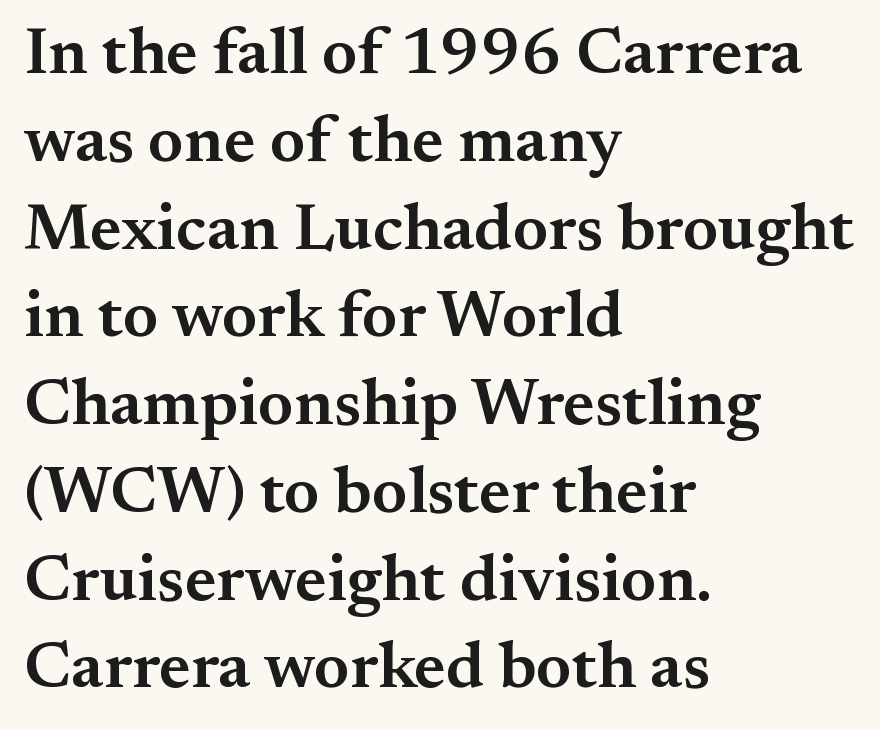
The image shows 66 px semibold serif type, upright; set left-aligned, normal line spacing (1.33x), normal letter spacing, not underlined; medium stroke contrast and a small x-height.
